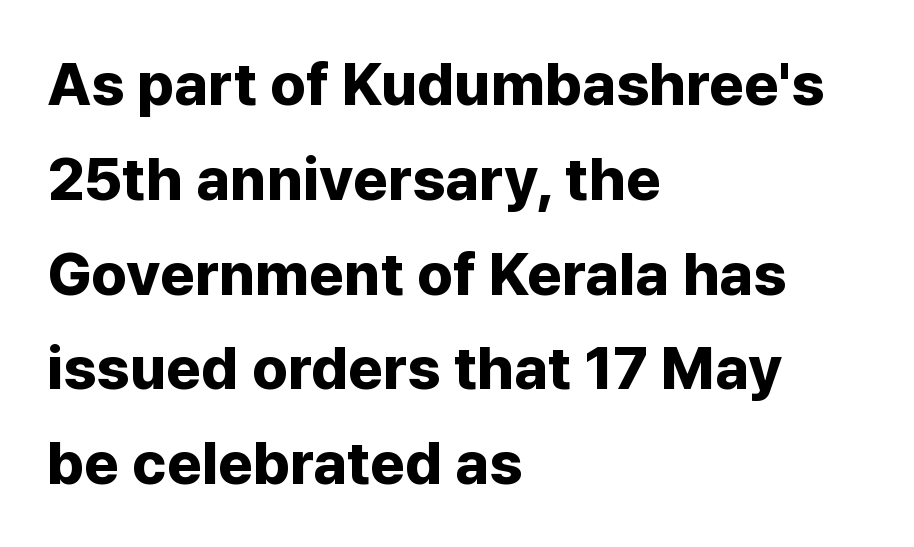
{"serif": "no", "italic": "no", "bold": "yes", "weight": "bold", "width": "normal", "stroke_contrast": "low", "x_height": "medium", "monospaced": "no", "underline": "no", "align": "left", "line_spacing": "normal", "line_spacing_ratio": 1.58, "letter_spacing": "normal", "letter_spacing_em": 0.0, "glyph_px": 60}
